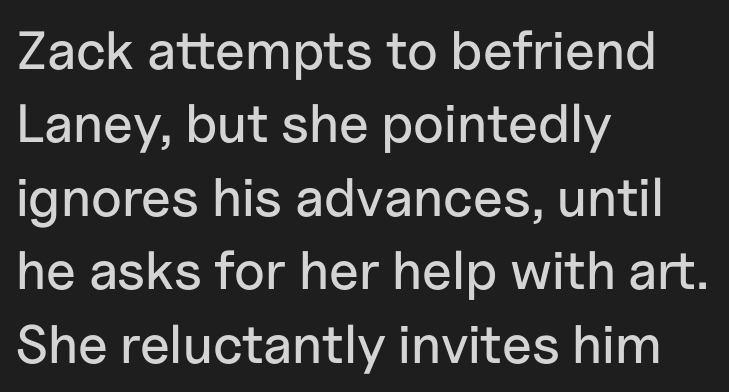
The ragged edge is on the right, which tells us the setting is flush left. You could not count columns in this text — the font is proportionally spaced. Vertical strokes here are truly vertical. The face used here is a sans, in the tradition of grotesques and geometrics.
